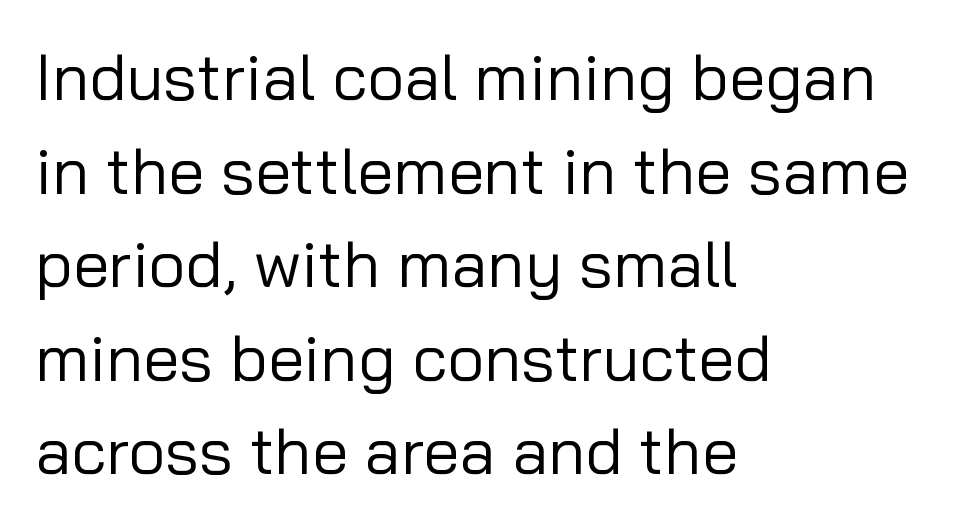
The leading is moderate, giving the passage an even texture. Honestly, there is no underline to notice here at all. The characters are drawn with everyday or finer stroke widths. This sample uses an upright cut, with every glyph sitting square on the baseline.
